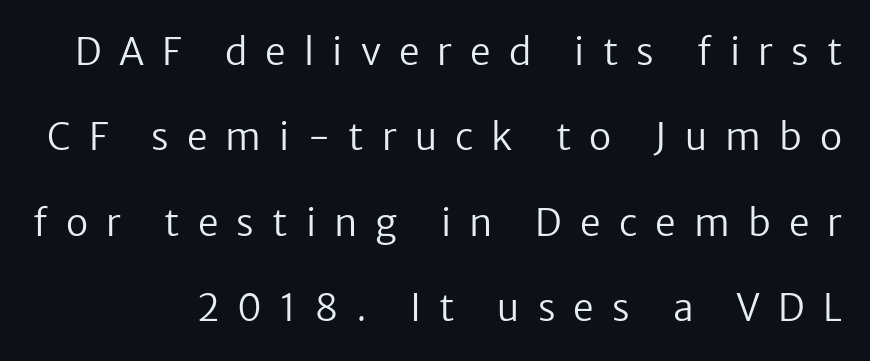
This reads as an unemphasized weight, regular at the heaviest. Tracking value appears strongly positive — letters spread wide. These lines were composed using upright roman letters. Note the varied advance widths — an 'i' is clearly narrower than an 'm'.
